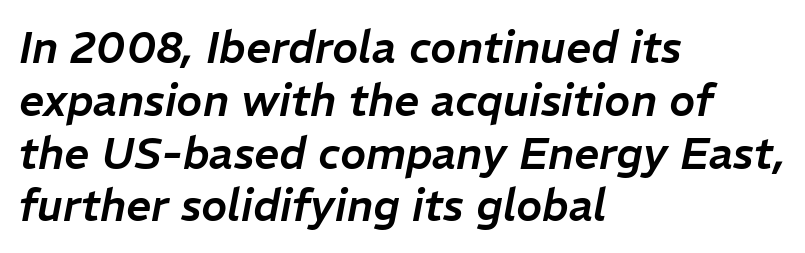
The image shows 44 px text type, italic (leaning right); set left-aligned, line spacing 1.2x, normal letter spacing, not underlined; low stroke contrast and a medium x-height.
